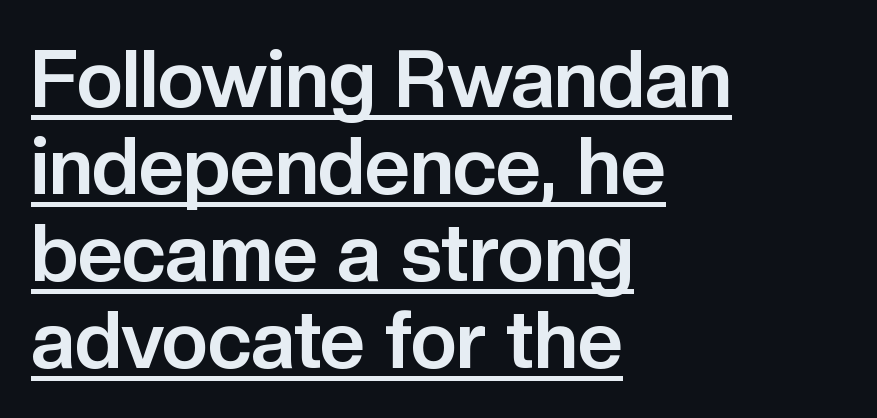
The image shows 79 px bold sans-serif type, upright; set left-aligned, tight line spacing (1.1x), normal letter spacing, underlined; low stroke contrast and a medium x-height.
